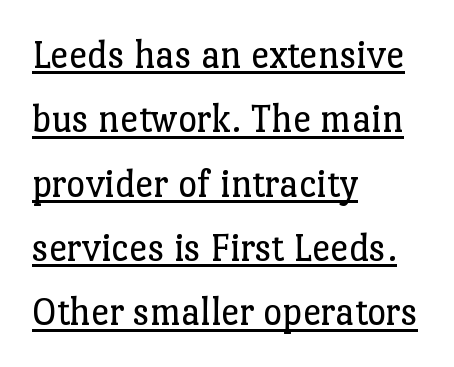
{"serif": "yes", "italic": "no", "bold": "no", "weight": "regular", "width": "normal", "stroke_contrast": "low", "x_height": "medium", "monospaced": "no", "underline": "yes", "align": "left", "line_spacing": "normal", "line_spacing_ratio": 1.57, "letter_spacing": "normal", "letter_spacing_em": 0.0, "glyph_px": 41}
